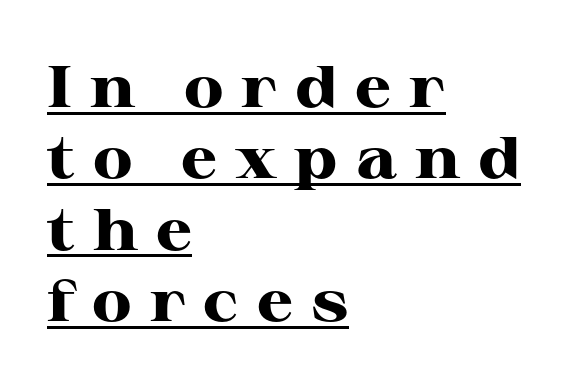
Q: Is the text bold? A: Yes.
Q: Is the text italic (slanted)? A: No, it is upright.
Q: Is the typeface a serif or a sans-serif typeface? A: Serif.
Q: Is the text underlined? A: Yes.
Q: How is the paragraph aligned? A: Left-aligned.
Q: Is the spacing between letters normal or unusually wide? A: Unusually wide.
Q: Width (condensed, normal, or wide)? A: Wide.
Q: Stroke contrast? A: High.
Q: x-height? A: Medium.
Q: Monospaced? A: No.
